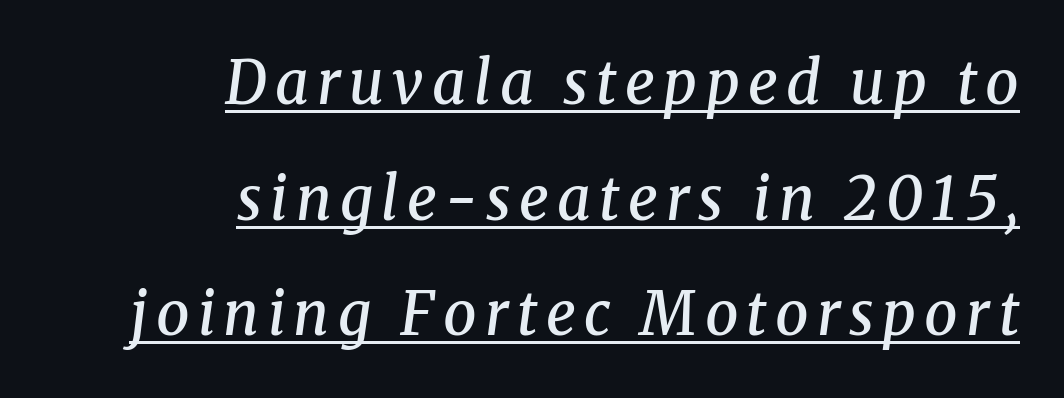
These lines are composed in type with serifs. An italicized treatment has been applied to the whole sample. Spacing verdict: proportional, widths tailored to each character. Has an underline been added? It has.
